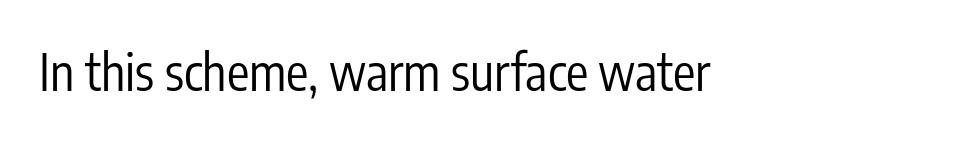
Tracking value appears to be zero — textbook default spacing. Typographically, this falls in the sans-serif category. The rendering uses natural spacing where letterforms have individual widths. The typography opts for an upright posture over an oblique one. The area under the type is left untouched. Each stroke keeps to a modest, everyday thickness or less.
